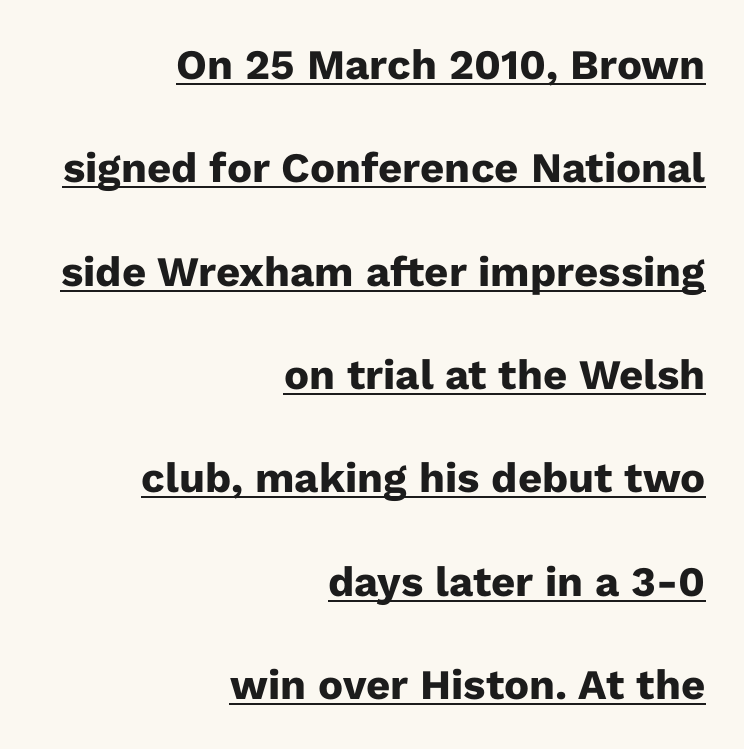
The typeface chosen for these lines omits serifs. Notice how the stems are strictly vertical — no italics here. Is there much room between lines? Yes — plenty of vertical air separates them. The lettering is marked with a stroke running underneath it.
